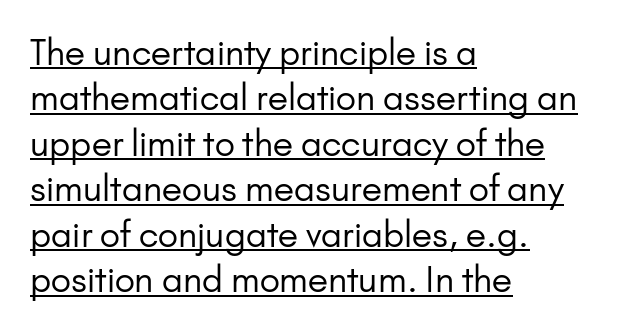
The image shows 35 px regular-weight sans-serif type, upright; set left-aligned, normal line spacing (1.3x), normal letter spacing, underlined; low stroke contrast and a small x-height.
